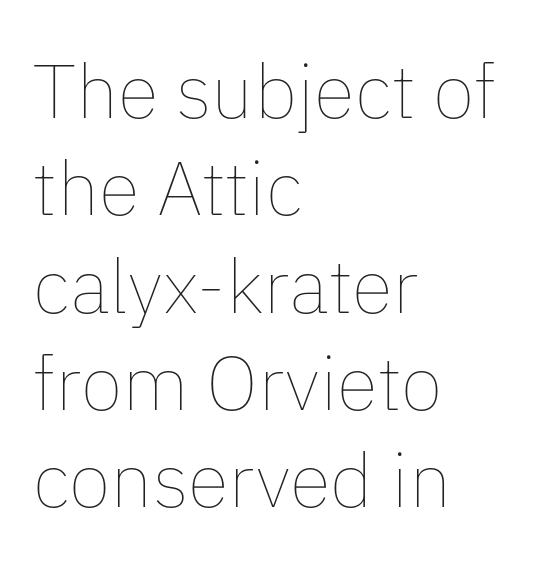
The image shows 76 px thin type, upright; set left-aligned, normal line spacing (1.28x), normal letter spacing, not underlined; low stroke contrast and a medium x-height.
